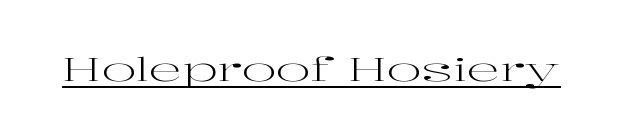
{"serif": "yes", "italic": "no", "bold": "no", "weight": "regular", "width": "wide", "stroke_contrast": "high", "x_height": "medium", "monospaced": "no", "underline": "yes", "letter_spacing": "normal", "letter_spacing_em": 0.0, "glyph_px": 33}
